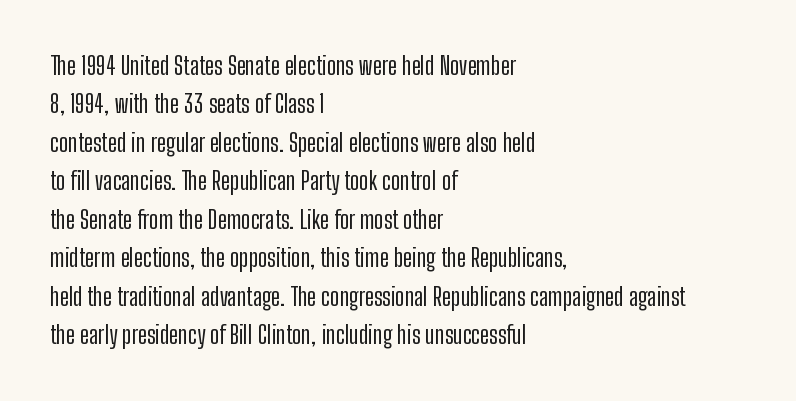
These lines stack with their left ends in a neat column. This is the regular roman posture of the typeface. Leading matches the norm, producing a regular column. No extra tracking has been applied to these lines. Type without underlining.
